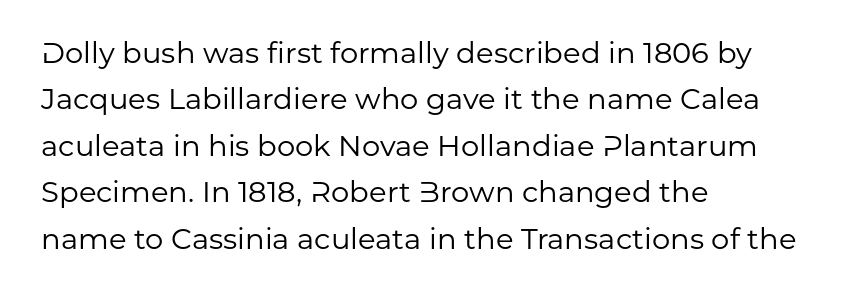
Note: no serifs on the glyphs. Each word holds together tightly as a unit, with standard inter-letter gaps. Casual observation: everything's shoved over to the left. Ordinary non-slanted type is in use. Spacing verdict: proportional, widths tailored to each character. The zone under the glyphs is completely vacant.
